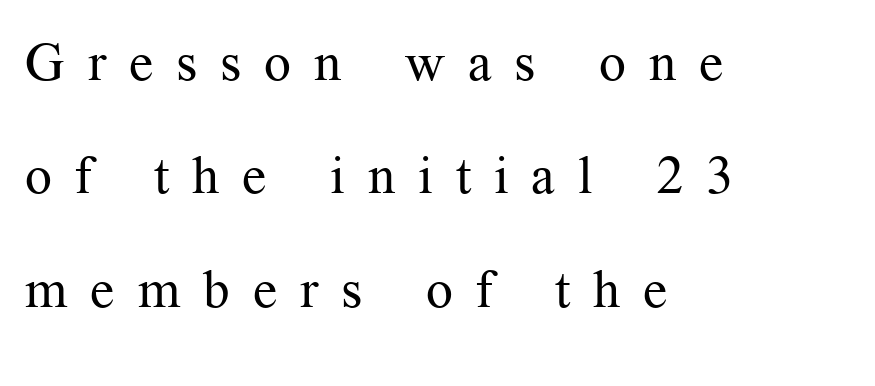
Q: Is the text bold? A: No.
Q: Is the text italic (slanted)? A: No, it is upright.
Q: Is the typeface a serif or a sans-serif typeface? A: Serif.
Q: Is the text underlined? A: No.
Q: How is the paragraph aligned? A: Left-aligned.
Q: Is the spacing between letters normal or unusually wide? A: Unusually wide.
Q: Is the spacing between lines tight, normal or loose? A: Loose.
Q: Width (condensed, normal, or wide)? A: Normal.
Q: Stroke contrast? A: Medium.
Q: x-height? A: Medium.
Q: Monospaced? A: No.
